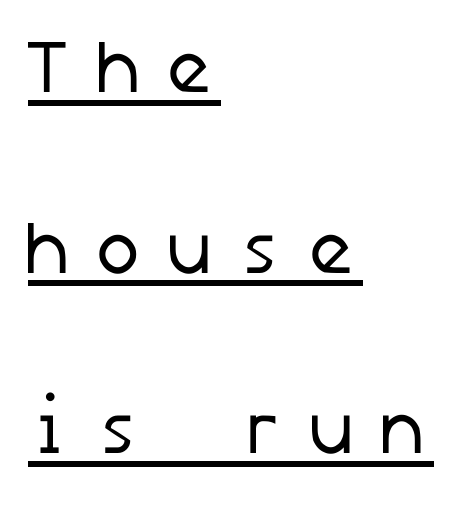
{"serif": "no", "bold": "no", "weight": "regular", "width": "normal", "stroke_contrast": "low", "x_height": "medium", "underline": "yes", "align": "left", "line_spacing": "loose", "line_spacing_ratio": 2.41, "letter_spacing": "wide", "letter_spacing_em": 0.28, "glyph_px": 75}
